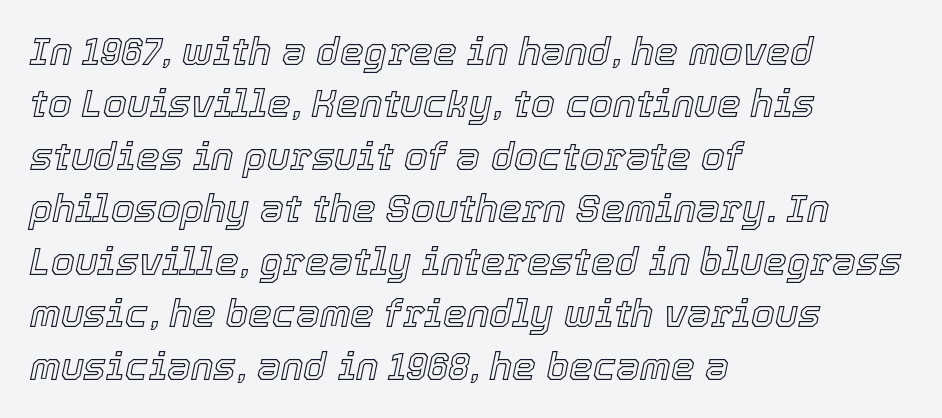
The space between consecutive lines is moderate. The lettering tilts uniformly, giving the passage an italic look. A typesetter would call this proportional, since set widths differ per character. Reading down the block, your eye returns to a fixed left position each line.
